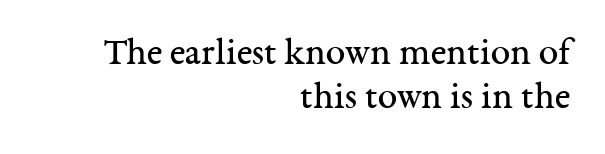
The image shows 39 px regular-weight serif type, upright; set right-aligned, tight line spacing (1.12x), normal letter spacing, not underlined; medium stroke contrast and a medium x-height.
